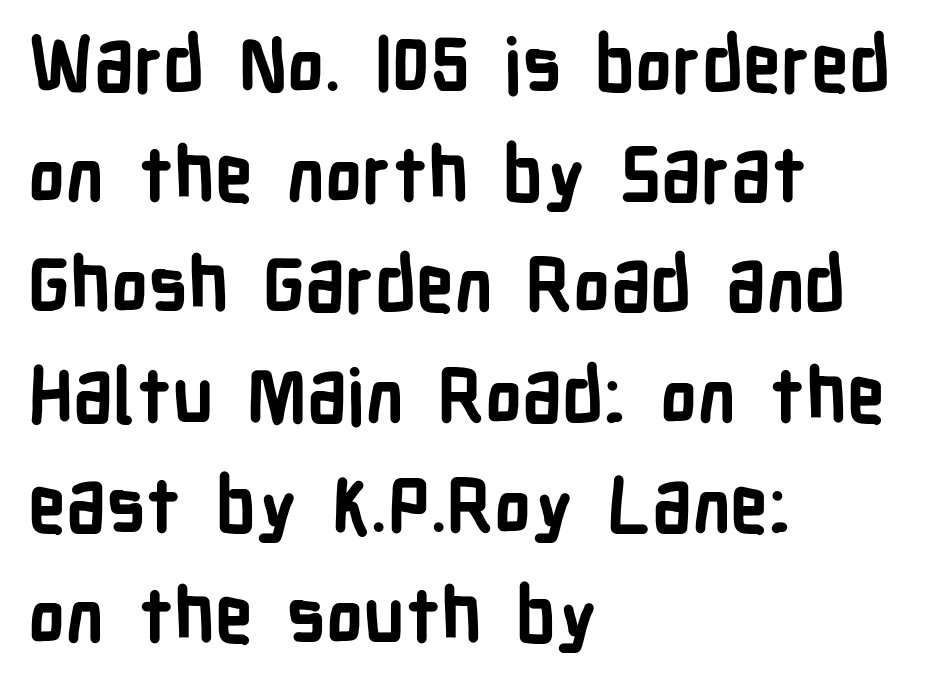
The rendering uses a bold face; every stroke is thick and dark. Unmarked baselines from the first word to the last. The letters sit at their default tracking, neither squeezed nor spread. A roman cut, with each character standing at attention. Regarding serifs, this sample does without them.
